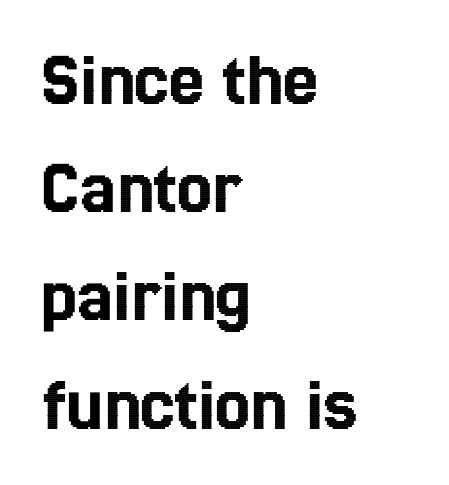
The image shows 79 px condensed type, upright; set left-aligned, normal line spacing (1.37x), normal letter spacing, not underlined; a medium x-height.
